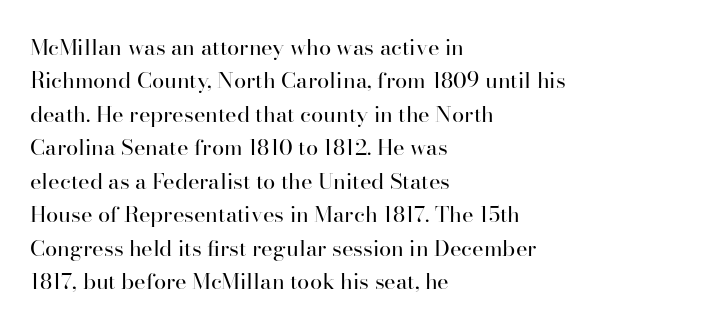
The image shows 22 px text type, upright; set left-aligned, normal line spacing (1.52x), normal letter spacing, not underlined.
